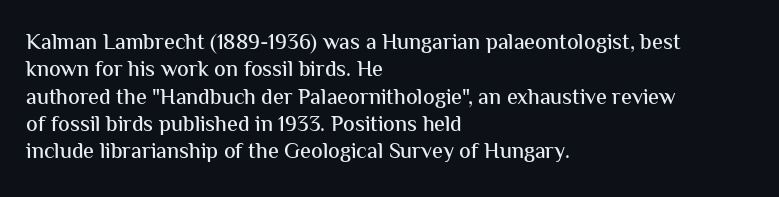
{"italic": "no", "underline": "no", "align": "left", "line_spacing_ratio": 1.24, "letter_spacing": "normal", "letter_spacing_em": 0.0, "glyph_px": 22}
